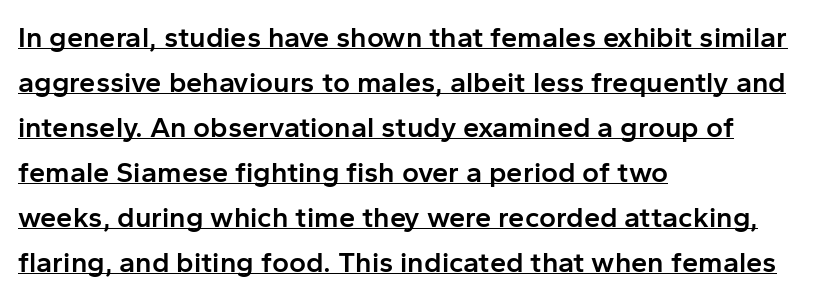
Teacher's note: observe the even left margin — that is flush-left alignment. The block of text has a typical density, with ordinary space between rows. The axis of the letterforms is exactly vertical. Check where the strokes stop: nothing finishes them off — pure sans.
